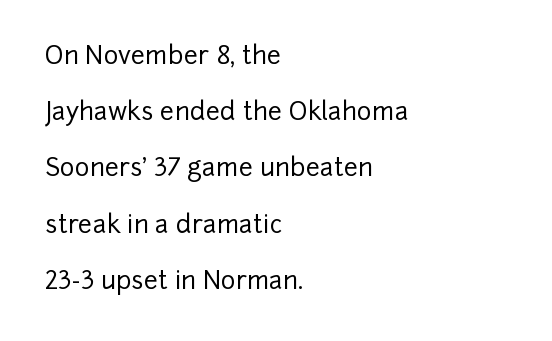
Q: Is the text italic (slanted)? A: No, it is upright.
Q: Is the text underlined? A: No.
Q: How is the paragraph aligned? A: Left-aligned.
Q: Is the spacing between letters normal or unusually wide? A: Normal.
Q: Is the spacing between lines tight, normal or loose? A: Loose.
